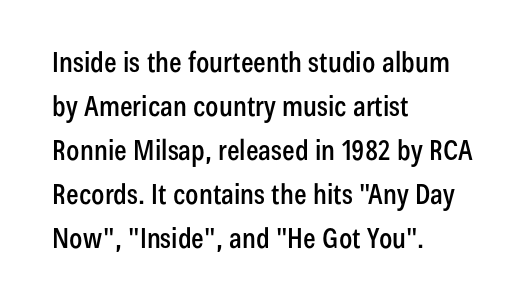
Descender tails drop into unmarked territory. Regarding leading, the lines here are spaced in the standard way. These lines are set flush left with a ragged right edge. The text was rendered using a sans face with plain stroke endings. Think of a printed novel: that variable character pitch is what you see here. How are the letters spaced? Ordinarily, with no added tracking.
